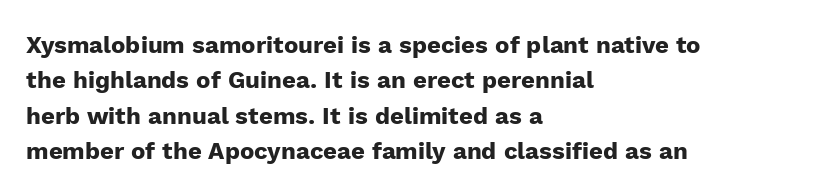
{"italic": "no", "bold": "yes", "underline": "no", "align": "left", "line_spacing": "normal", "line_spacing_ratio": 1.47, "letter_spacing": "normal", "letter_spacing_em": 0.0, "glyph_px": 24}
